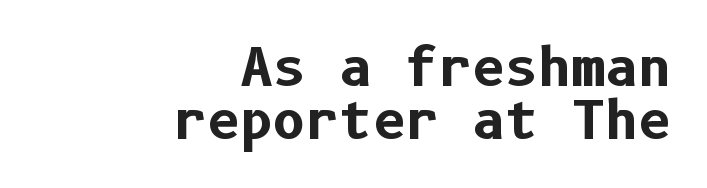
The image shows 51 px bold sans-serif type, upright; set right-aligned, tight line spacing (1.03x), normal letter spacing, not underlined; low stroke contrast and a medium x-height.
